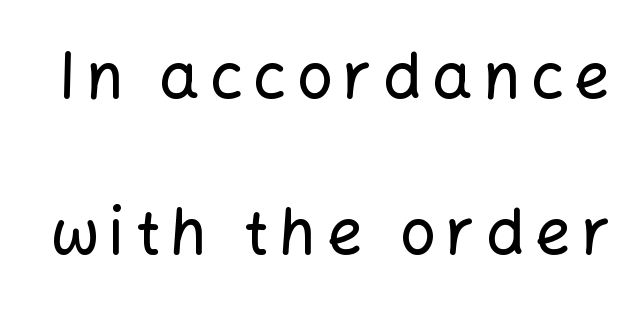
The specimen omits any rule beneath the text block's lines. Does the leading feel generous? Absolutely, it's lavish. A sans-serif font was chosen for this passage. The rendering uses natural spacing where letterforms have individual widths. Posture: upright roman.
